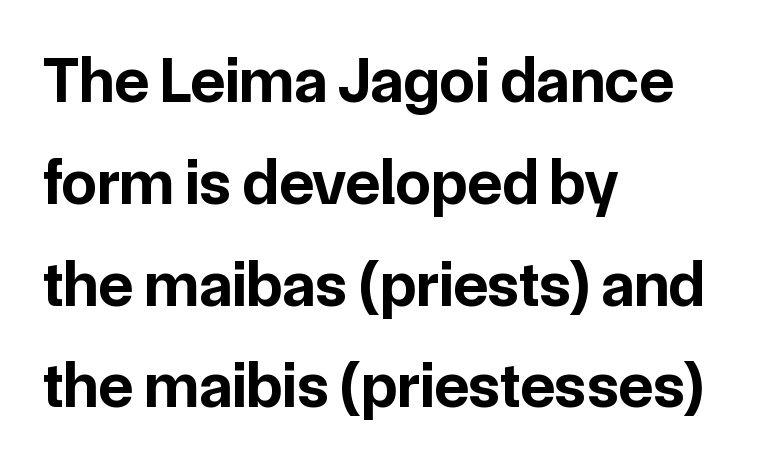
Q: Is the text bold? A: Yes.
Q: Is the text italic (slanted)? A: No, it is upright.
Q: Is the typeface a serif or a sans-serif typeface? A: Sans-serif.
Q: Is the text underlined? A: No.
Q: How is the paragraph aligned? A: Left-aligned.
Q: Is the spacing between letters normal or unusually wide? A: Normal.
Q: Is the spacing between lines tight, normal or loose? A: Normal.
Q: Width (condensed, normal, or wide)? A: Normal.
Q: Stroke contrast? A: Low.
Q: x-height? A: Medium.
Q: Monospaced? A: No.
